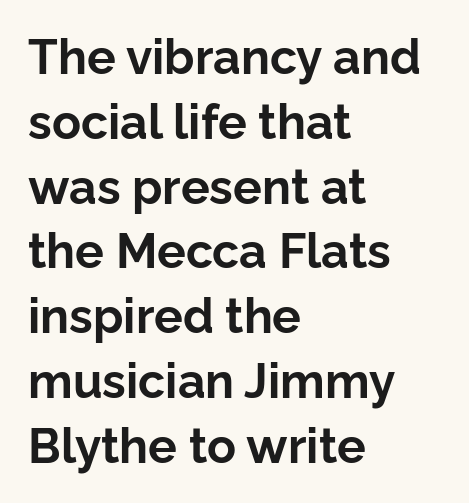
The image shows 48 px bold sans-serif type, upright; set left-aligned, normal line spacing (1.35x), normal letter spacing, not underlined; low stroke contrast and a medium x-height.
